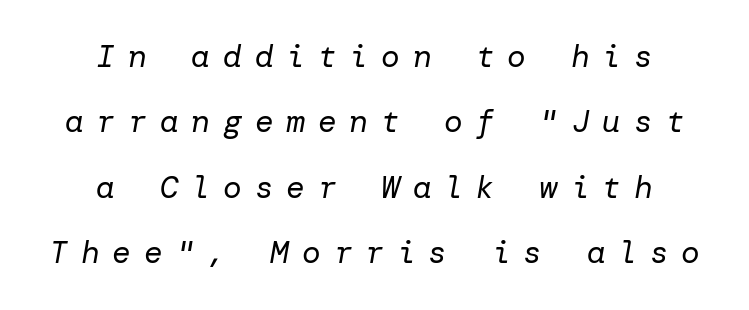
The image shows 31 px regular-weight type, italic (leaning right); set centered, loose line spacing (2.11x), unusually wide letter spacing (+0.42 em), not underlined; low stroke contrast and a medium x-height.
